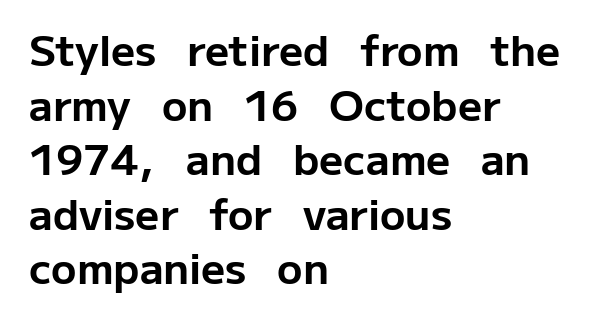
The image shows 42 px bold sans-serif type, upright; set left-aligned, normal line spacing (1.3x), normal letter spacing, not underlined; low stroke contrast and a medium x-height.
